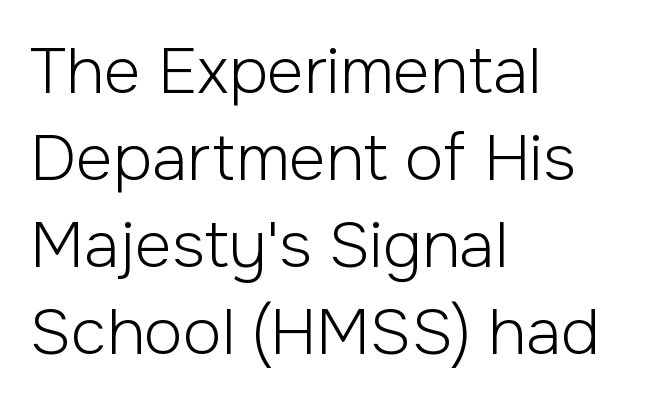
{"serif": "no", "italic": "no", "bold": "no", "weight": "light", "width": "normal", "stroke_contrast": "low", "x_height": "medium", "monospaced": "no", "underline": "no", "align": "left", "line_spacing": "normal", "line_spacing_ratio": 1.36, "letter_spacing": "normal", "letter_spacing_em": 0.0, "glyph_px": 64}
